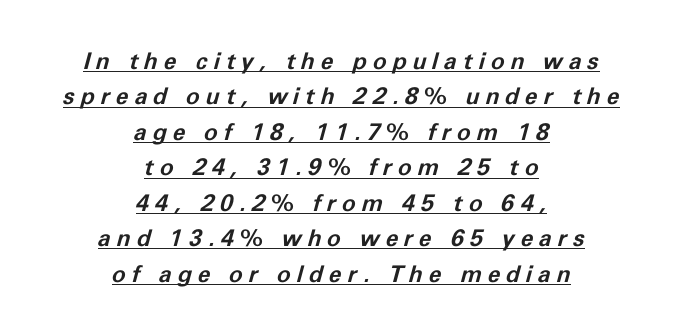
Q: Is the text bold? A: Yes.
Q: Is the text italic (slanted)? A: Yes, it leans right by about 11 degrees.
Q: Is the text underlined? A: Yes.
Q: How is the paragraph aligned? A: Centered.
Q: Is the spacing between letters normal or unusually wide? A: Unusually wide.
Q: Is the spacing between lines tight, normal or loose? A: Normal.
